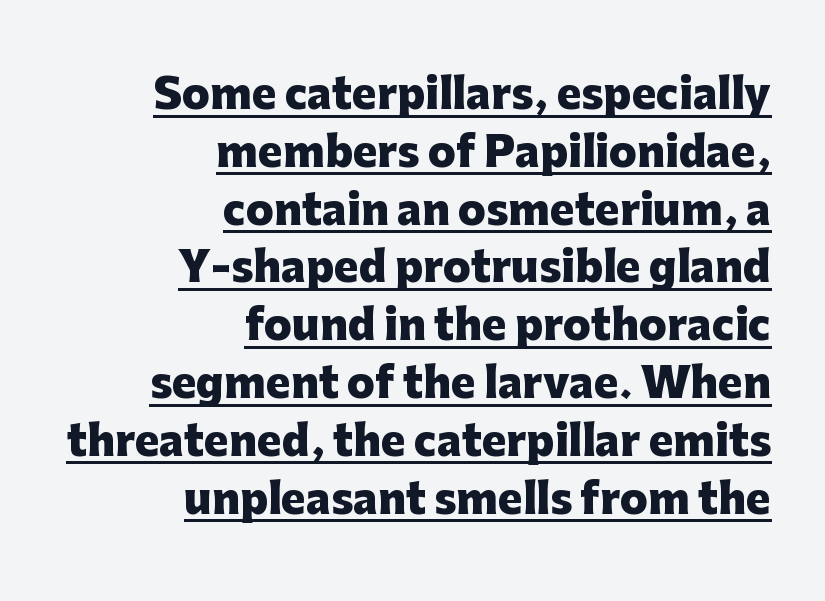
The image shows 41 px heavy sans-serif type, upright; set right-aligned, normal line spacing (1.41x), normal letter spacing, underlined; low stroke contrast and a medium x-height.
